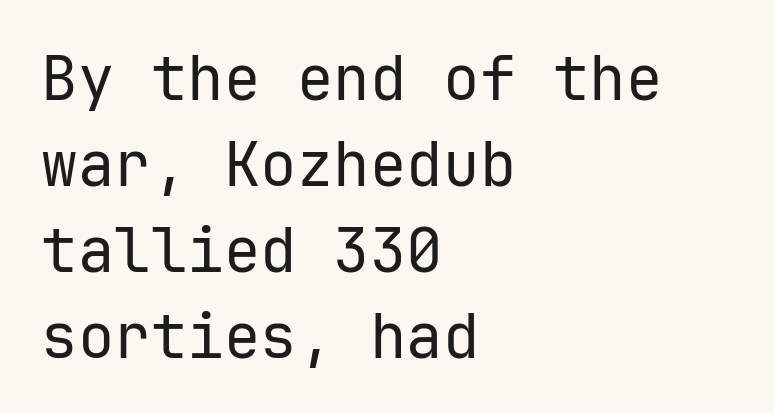
The image shows 61 px regular-weight sans-serif type, upright; set left-aligned, normal line spacing (1.41x), normal letter spacing, not underlined; low stroke contrast and a medium x-height.
